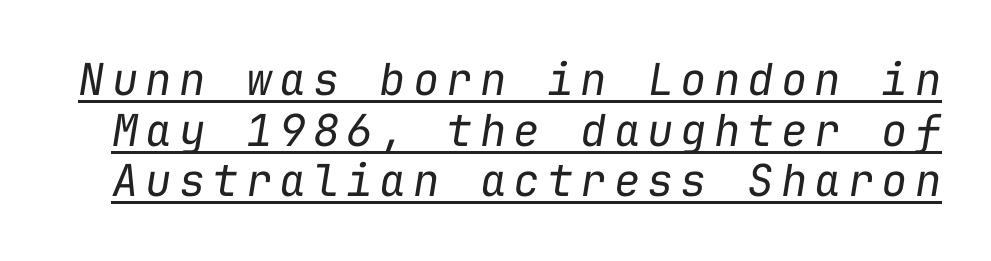
The image shows 44 px regular-weight type, italic (leaning right), monospaced; set tight line spacing (1.15x), underlined; low stroke contrast and a medium x-height.
